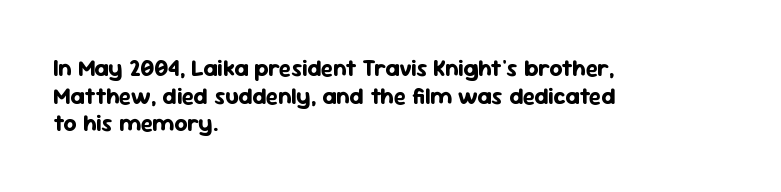
The letters stand upright; this is a roman face. Each word holds together tightly as a unit, with standard inter-letter gaps. Underline: absent. Notice how thick the strokes are: this is what a full bold looks like. The setting favours the left margin, as ordinary paragraphs usually do.
